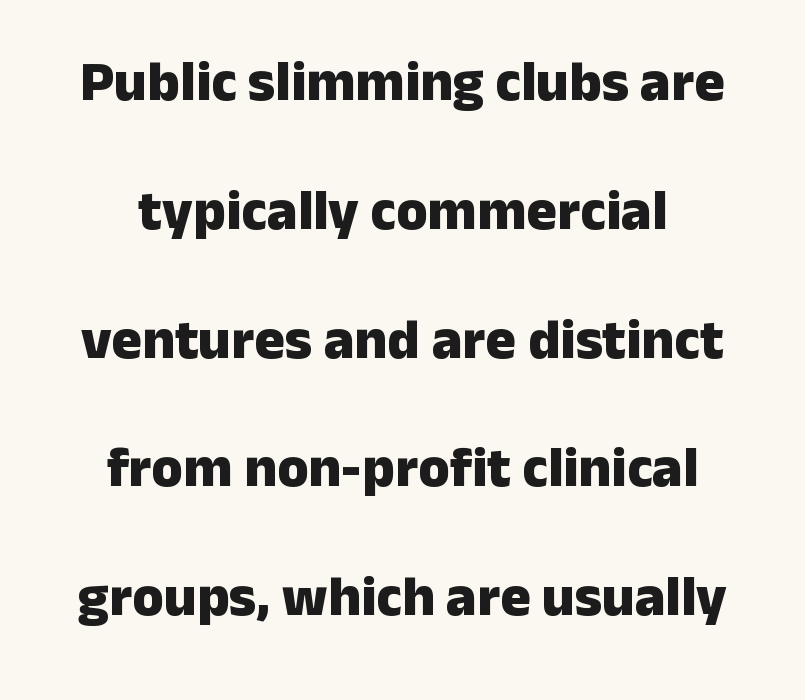
Nope, not italic — everything's standing straight. Think of a printed novel: that variable character pitch is what you see here. Leading is clearly above the norm, producing a sparse column. A sans-serif font was chosen for this passage. Quick note: underline off.
